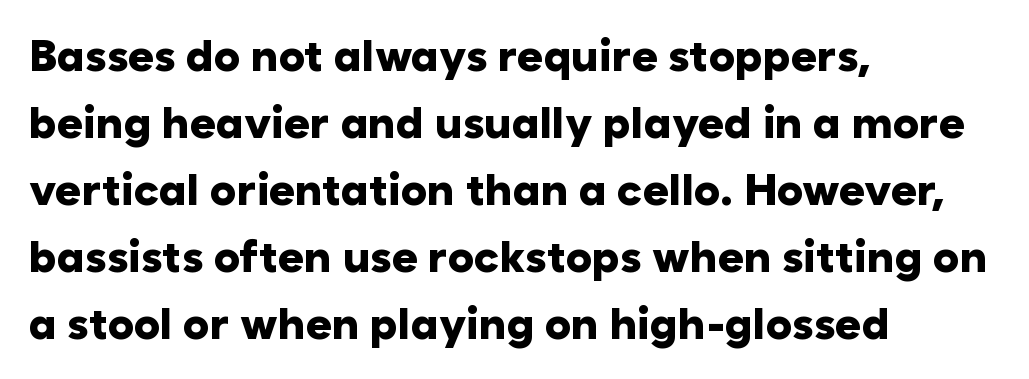
The image shows 44 px heavy sans-serif type, upright; set left-aligned, normal line spacing (1.52x), normal letter spacing, not underlined; low stroke contrast and a medium x-height.
